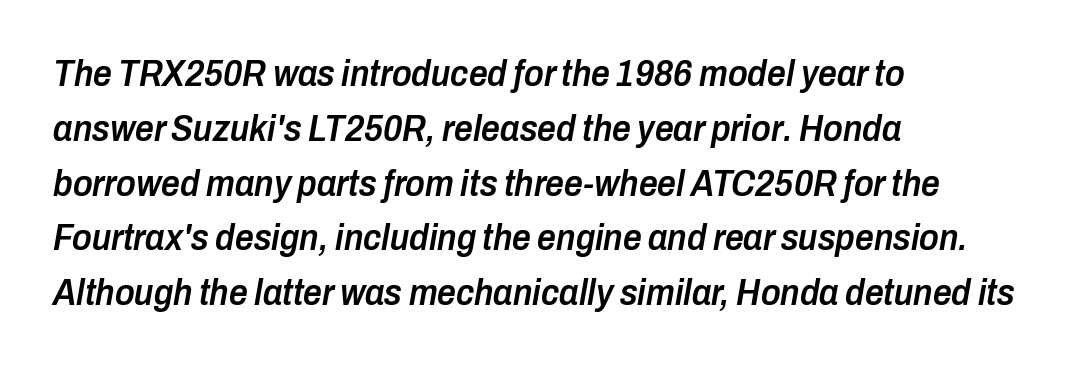
The space beneath each line is pristine and unruled. Slightly chunky letters — semibold, I'd say, not full bold. Layout note: lines flush left. Does extra space separate the letters? No, they use regular spacing.
